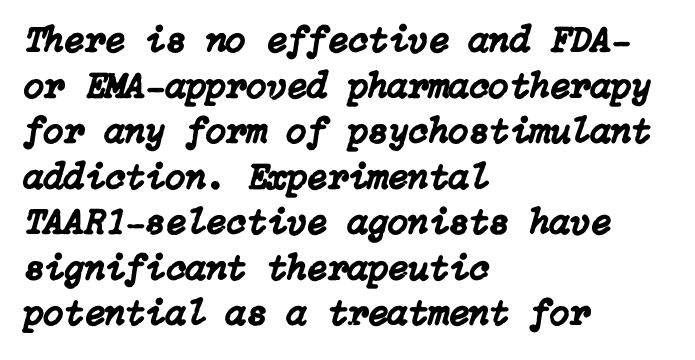
The image shows 37 px text type, italic (leaning right); set left-aligned, line spacing 1.23x, normal letter spacing, not underlined; low stroke contrast and a medium x-height.
